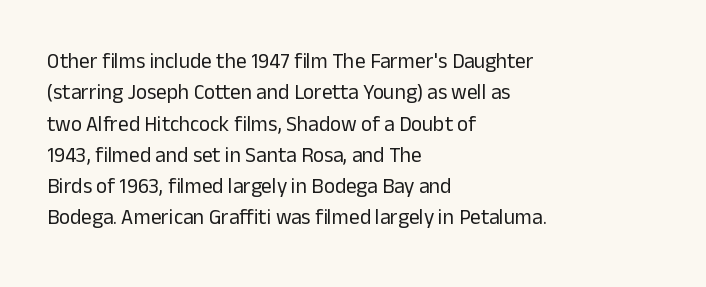
The image shows 21 px text type, upright; set left-aligned, normal line spacing (1.49x), normal letter spacing, not underlined.
